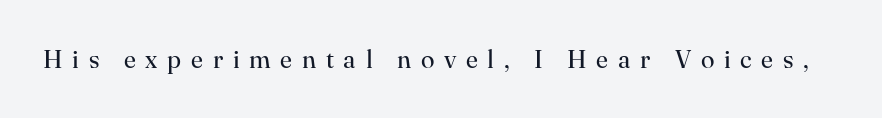
{"italic": "no", "bold": "no", "underline": "no", "letter_spacing": "wide", "letter_spacing_em": 0.39, "glyph_px": 25}
